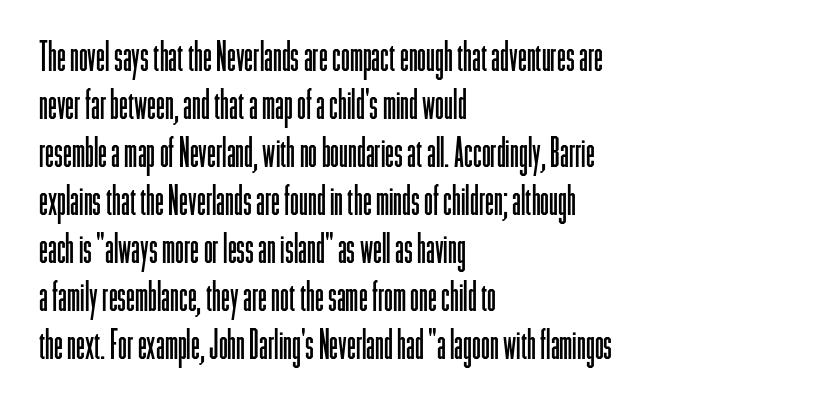
The image shows 40 px light, condensed sans-serif type, upright; set left-aligned, line spacing 1.2x, normal letter spacing, not underlined; low stroke contrast and a medium x-height.
